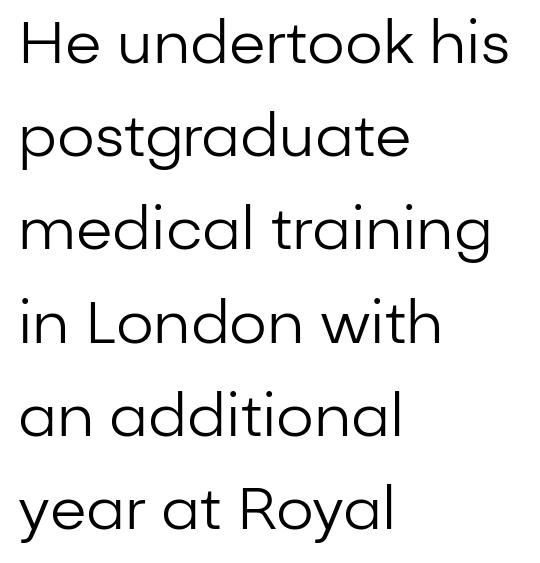
The image shows 59 px regular-weight sans-serif type, upright; set left-aligned, normal line spacing (1.58x), normal letter spacing, not underlined; low stroke contrast and a medium x-height.
